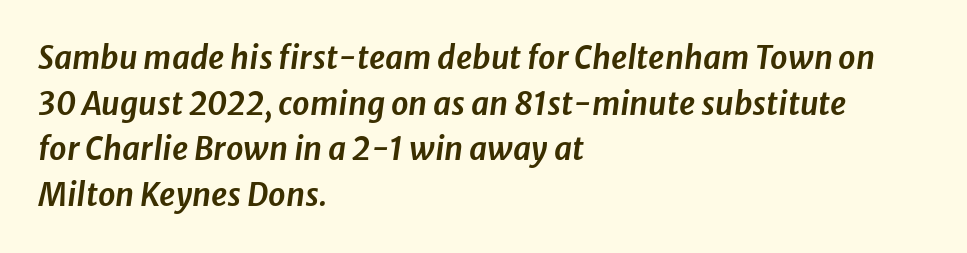
Q: Is the text italic (slanted)? A: Yes, it leans right by about 8 degrees.
Q: Is the text underlined? A: No.
Q: How is the paragraph aligned? A: Left-aligned.
Q: Is the spacing between letters normal or unusually wide? A: Normal.
Q: Is the spacing between lines tight, normal or loose? A: Normal.
Q: Width (condensed, normal, or wide)? A: Normal.
Q: Stroke contrast? A: Low.
Q: x-height? A: Medium.
Q: Monospaced? A: No.
